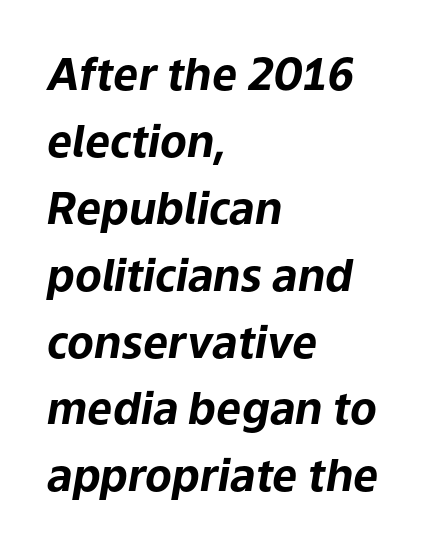
Q: Is the text bold? A: Yes.
Q: Is the text italic (slanted)? A: Yes, it leans right by about 9 degrees.
Q: Is the text underlined? A: No.
Q: How is the paragraph aligned? A: Left-aligned.
Q: Is the spacing between letters normal or unusually wide? A: Normal.
Q: Is the spacing between lines tight, normal or loose? A: Normal.
Q: Width (condensed, normal, or wide)? A: Normal.
Q: Stroke contrast? A: Low.
Q: x-height? A: Medium.
Q: Monospaced? A: No.
